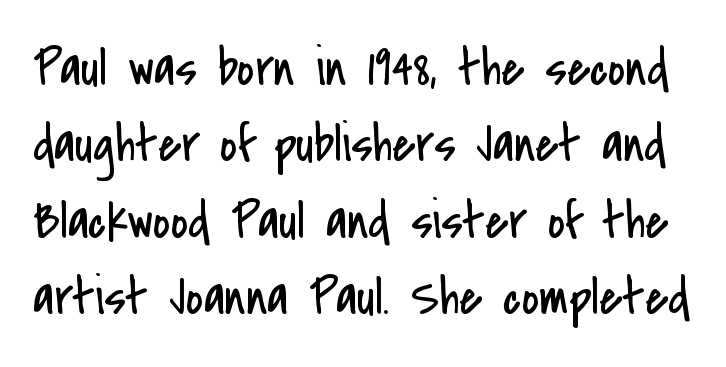
{"serif": "no", "italic": "no", "bold": "no", "weight": "regular", "width": "condensed", "stroke_contrast": "low", "x_height": "small", "monospaced": "no", "underline": "no", "line_spacing": "normal", "line_spacing_ratio": 1.44, "letter_spacing": "normal", "letter_spacing_em": 0.0, "glyph_px": 53}
